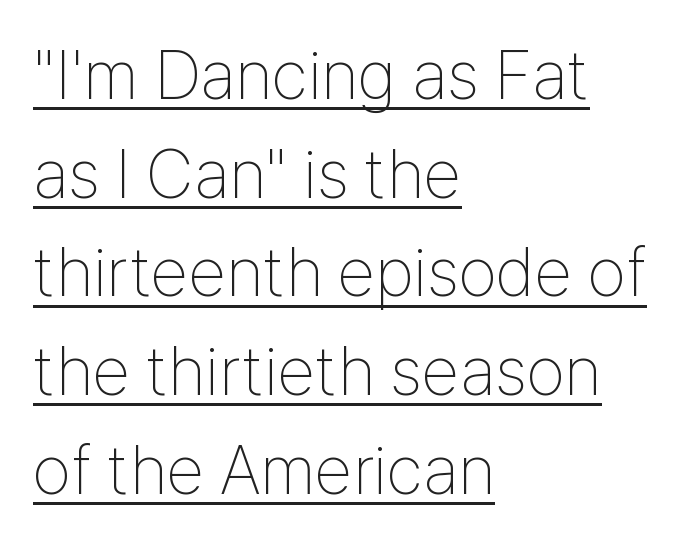
Q: Is the text bold? A: No.
Q: Is the text italic (slanted)? A: No, it is upright.
Q: Is the typeface a serif or a sans-serif typeface? A: Sans-serif.
Q: Is the text underlined? A: Yes.
Q: How is the paragraph aligned? A: Left-aligned.
Q: Is the spacing between letters normal or unusually wide? A: Normal.
Q: Is the spacing between lines tight, normal or loose? A: Normal.
Q: Width (condensed, normal, or wide)? A: Condensed.
Q: Stroke contrast? A: Low.
Q: x-height? A: Medium.
Q: Monospaced? A: No.
